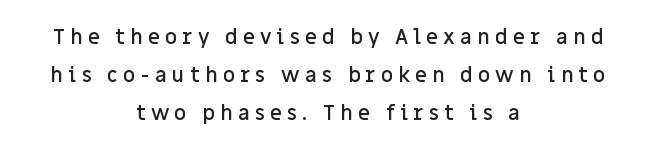
Q: Is the text bold? A: Semi-bold.
Q: Is the text italic (slanted)? A: No, it is upright.
Q: Is the text underlined? A: No.
Q: How is the paragraph aligned? A: Centered.
Q: Is the spacing between letters normal or unusually wide? A: Unusually wide.
